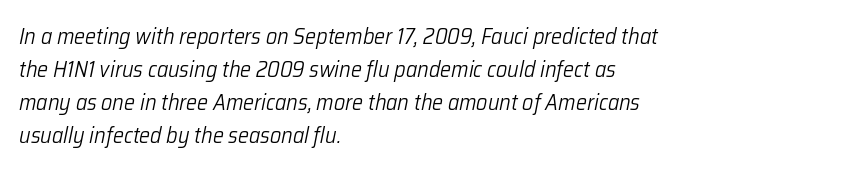
The image shows 22 px text type, italic (leaning right); set left-aligned, normal line spacing (1.5x), normal letter spacing, not underlined.
